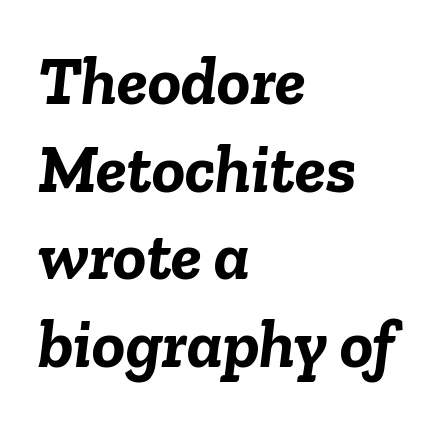
{"italic": "yes", "lean": "right", "slant_degrees": 6, "bold": "yes", "weight": "semibold", "width": "normal", "stroke_contrast": "low", "x_height": "medium", "monospaced": "no", "underline": "no", "align": "left", "line_spacing": "normal", "line_spacing_ratio": 1.27, "letter_spacing": "normal", "letter_spacing_em": 0.0, "glyph_px": 69}
